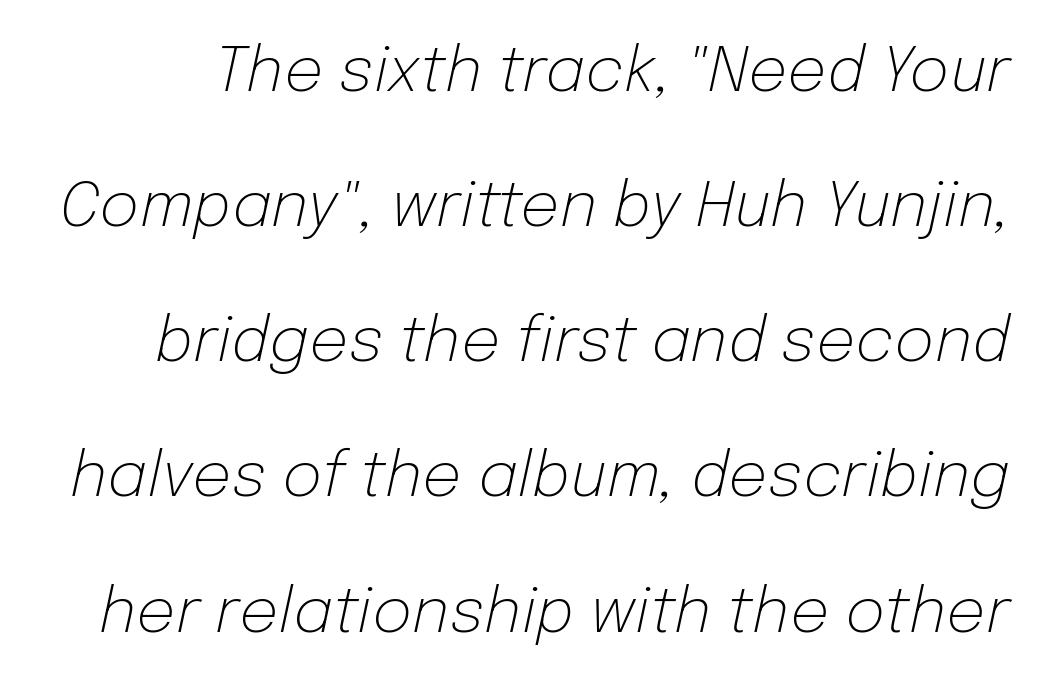
The image shows 62 px light type, italic (leaning right); set loose line spacing (2.18x), normal letter spacing, not underlined; low stroke contrast and a medium x-height.
